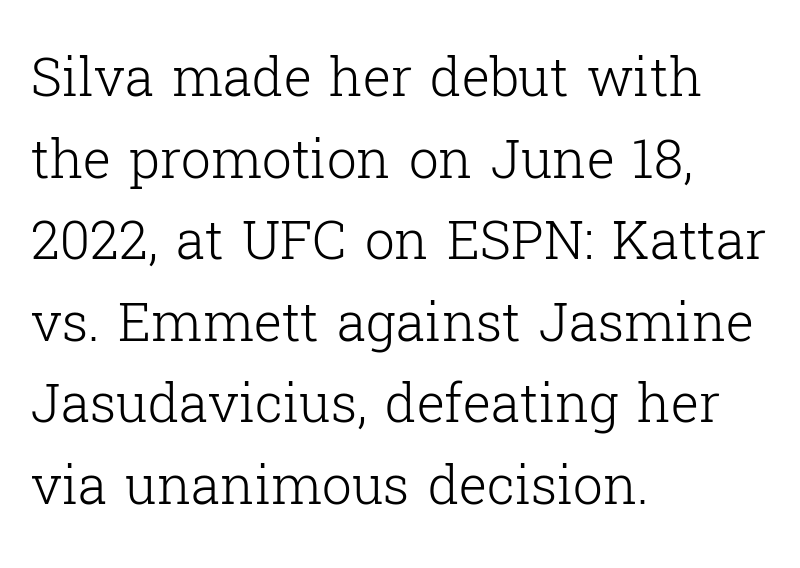
{"serif": "yes", "italic": "no", "bold": "no", "weight": "light", "width": "normal", "stroke_contrast": "low", "x_height": "medium", "monospaced": "no", "underline": "no", "align": "left", "line_spacing": "normal", "line_spacing_ratio": 1.54, "letter_spacing": "normal", "letter_spacing_em": 0.0, "glyph_px": 53}
